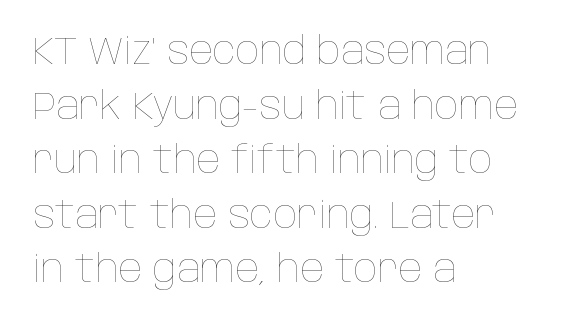
The image shows 39 px thin, condensed type, upright; set left-aligned, normal line spacing (1.4x), normal letter spacing, not underlined; low stroke contrast and a large x-height.
